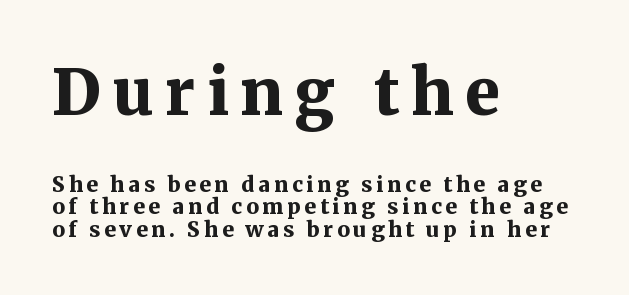
The image shows 64 px bold serif type, upright; set left-aligned, tight line spacing (1.06x), not underlined; the first (top) block is 3.05x larger; medium stroke contrast and a medium x-height.
